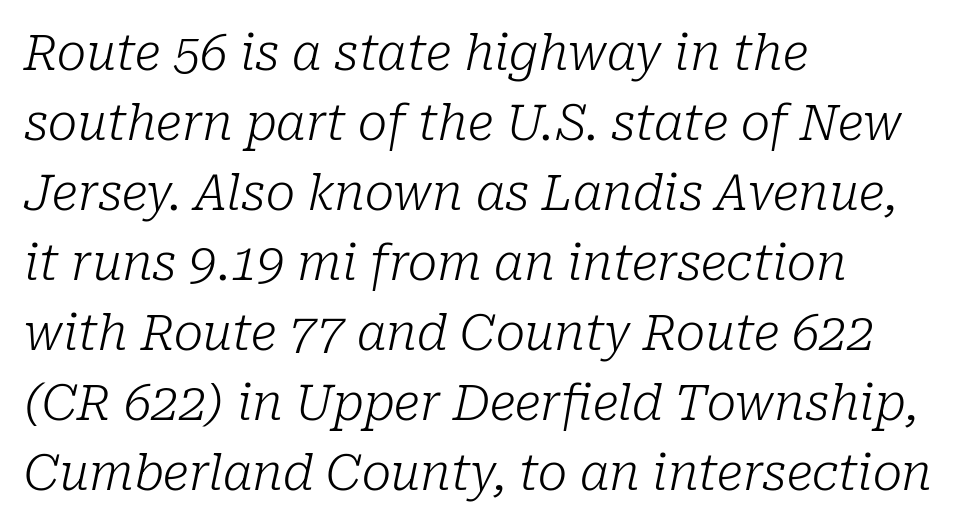
{"serif": "yes", "italic": "yes", "lean": "right", "slant_degrees": 10, "bold": "no", "weight": "light", "width": "normal", "stroke_contrast": "low", "x_height": "medium", "monospaced": "no", "underline": "no", "align": "left", "line_spacing": "normal", "line_spacing_ratio": 1.43, "letter_spacing": "normal", "letter_spacing_em": 0.0, "glyph_px": 49}
